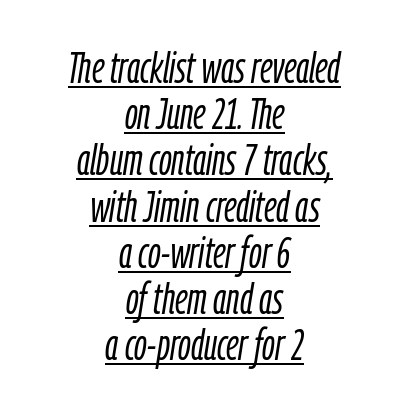
Q: Is the text bold? A: No.
Q: Is the text italic (slanted)? A: Yes, it leans right by about 9 degrees.
Q: Is the text underlined? A: Yes.
Q: How is the paragraph aligned? A: Centered.
Q: Is the spacing between letters normal or unusually wide? A: Normal.
Q: Is the spacing between lines tight, normal or loose? A: Tight.
Q: Width (condensed, normal, or wide)? A: Condensed.
Q: Stroke contrast? A: Low.
Q: x-height? A: Medium.
Q: Monospaced? A: No.
